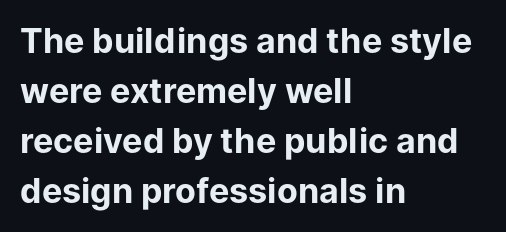
Q: Is the text bold? A: Yes.
Q: Is the text italic (slanted)? A: No, it is upright.
Q: Is the typeface a serif or a sans-serif typeface? A: Sans-serif.
Q: Is the text underlined? A: No.
Q: How is the paragraph aligned? A: Left-aligned.
Q: Is the spacing between letters normal or unusually wide? A: Normal.
Q: Is the spacing between lines tight, normal or loose? A: Normal.
Q: Width (condensed, normal, or wide)? A: Normal.
Q: Stroke contrast? A: Low.
Q: x-height? A: Medium.
Q: Monospaced? A: No.
